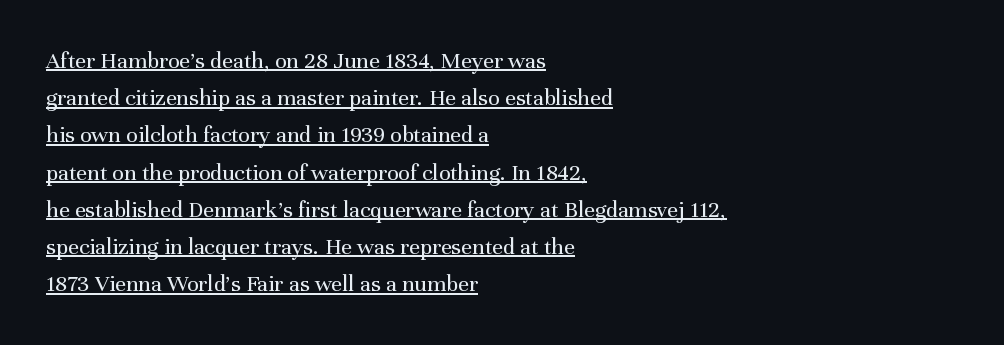
This is not heavy type; no bold has been used. How are the letters spaced? Ordinarily, with no added tracking. When letters stand straight like this, we call the style roman or upright. The lines are quadded left.
